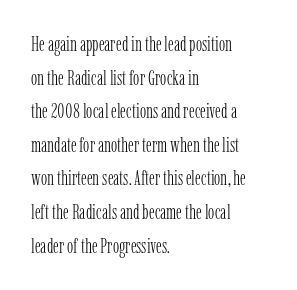
The font's upright variant was chosen for this text. Does the leading feel generous? No, just average. Letters rest on an invisible, unmarked baseline. Heft: none added — not bold. Typeset ragged right — the left edge is the straight one.
